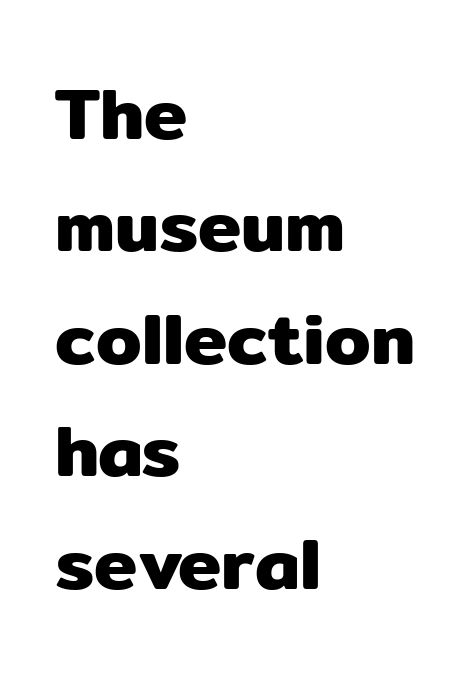
{"serif": "no", "italic": "no", "width": "normal", "stroke_contrast": "low", "x_height": "medium", "monospaced": "no", "underline": "no", "align": "left", "line_spacing": "normal", "line_spacing_ratio": 1.54, "letter_spacing": "normal", "letter_spacing_em": 0.0, "glyph_px": 73}
